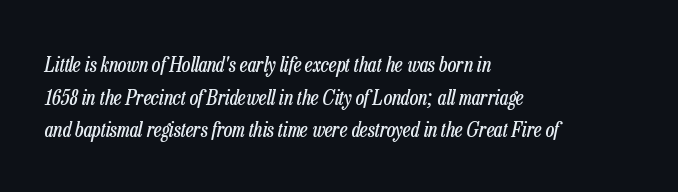
The image shows 21 px text type, italic (leaning right); set left-aligned, normal line spacing (1.55x), normal letter spacing, not underlined.
